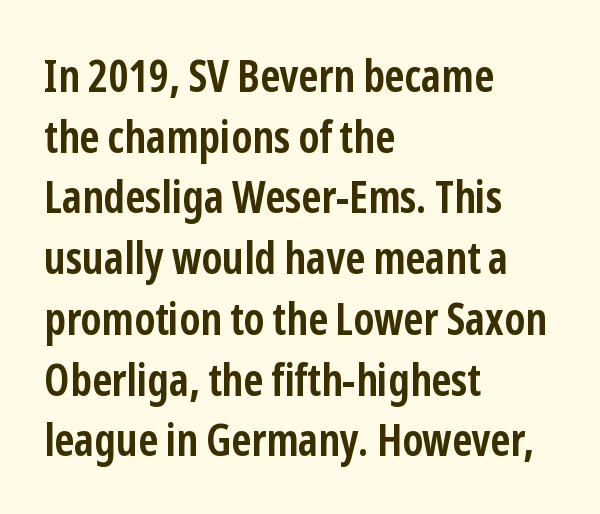
Q: Is the text bold? A: Yes.
Q: Is the text italic (slanted)? A: No, it is upright.
Q: Is the typeface a serif or a sans-serif typeface? A: Sans-serif.
Q: Is the text underlined? A: No.
Q: How is the paragraph aligned? A: Left-aligned.
Q: Is the spacing between letters normal or unusually wide? A: Normal.
Q: Is the spacing between lines tight, normal or loose? A: Normal.
Q: Width (condensed, normal, or wide)? A: Condensed.
Q: Stroke contrast? A: Low.
Q: x-height? A: Medium.
Q: Monospaced? A: No.
